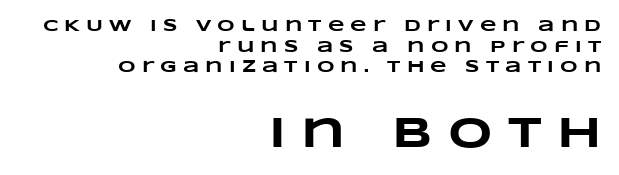
Q: Is the text bold? A: Yes.
Q: Is the text underlined? A: No.
Q: How is the paragraph aligned? A: Right-aligned.
Q: Is the spacing between letters normal or unusually wide? A: Unusually wide.
Q: Which block of text is set in a larger size, the first (top) or the second (bottom)? A: The second (bottom) one.
Q: Width (condensed, normal, or wide)? A: Wide.
Q: Stroke contrast? A: Low.
Q: x-height? A: Large.
Q: Monospaced? A: No.
